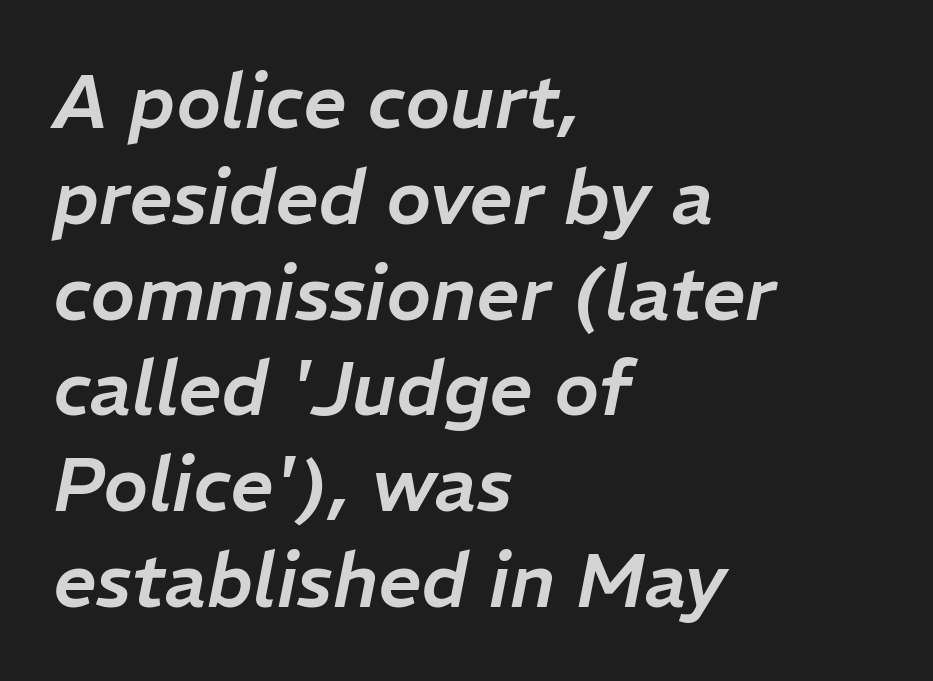
These lines are rendered in a variable-pitch font. Glyph-to-glyph distance matches everyday printed text. Underline: absent. The block of text has a typical density, with ordinary space between rows. The text carries the slant typical of an italic or oblique font. The typesetter chose a ragged-right arrangement here.
